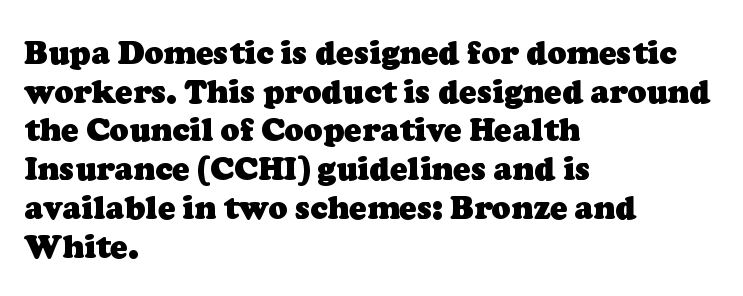
Q: Is the text bold? A: Yes.
Q: Is the typeface a serif or a sans-serif typeface? A: Serif.
Q: Is the text underlined? A: No.
Q: How is the paragraph aligned? A: Left-aligned.
Q: Is the spacing between letters normal or unusually wide? A: Normal.
Q: Width (condensed, normal, or wide)? A: Normal.
Q: Stroke contrast? A: Low.
Q: x-height? A: Medium.
Q: Monospaced? A: No.
